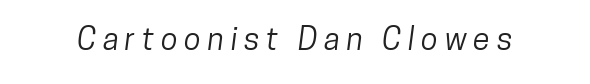
{"serif": "no", "width": "condensed", "stroke_contrast": "low", "x_height": "medium", "monospaced": "no", "underline": "no", "letter_spacing": "wide", "letter_spacing_em": 0.21, "glyph_px": 31}
